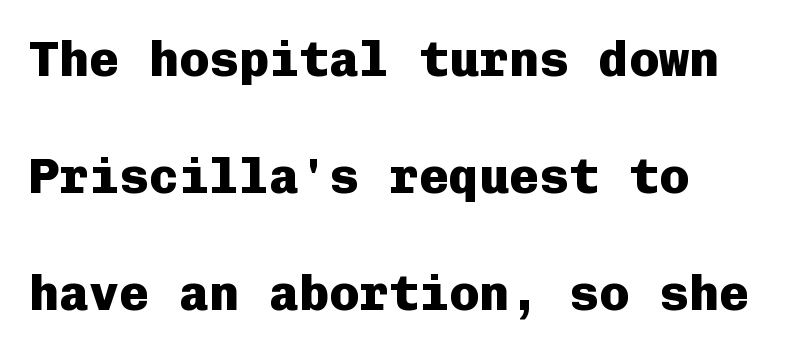
What stands out about the letter spacing? Nothing — it is the standard amount. The text was rendered using a sans face with plain stroke endings. When letters stand straight like this, we call the style roman or upright. The setting favours the left margin, as ordinary paragraphs usually do. Each glyph is drawn with heavy, bold strokes. Is this a fixed-width face? Yes — each glyph sits in an identical cell.
